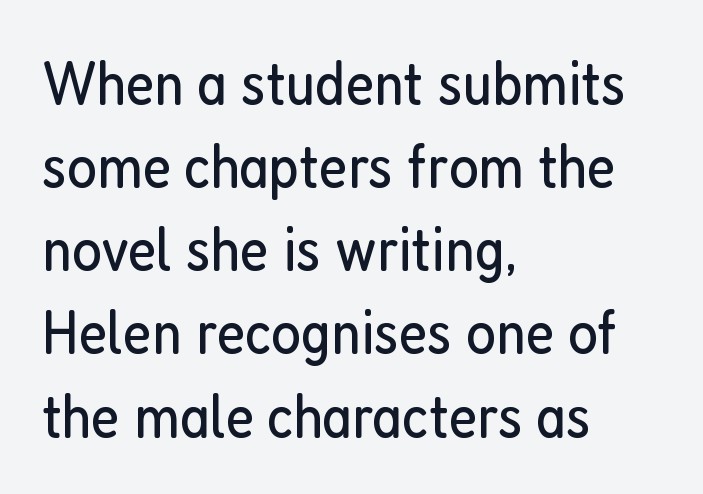
The image shows 63 px regular-weight, condensed sans-serif type, upright; set left-aligned, normal line spacing (1.32x), normal letter spacing, not underlined; low stroke contrast and a medium x-height.
